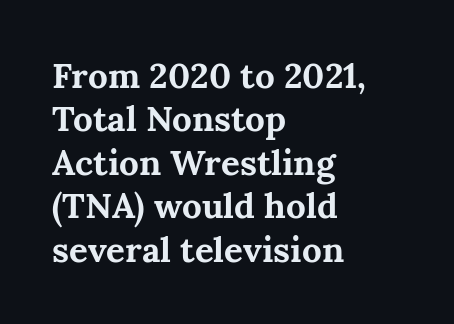
Q: Is the text bold? A: Yes.
Q: Is the text italic (slanted)? A: No, it is upright.
Q: Is the typeface a serif or a sans-serif typeface? A: Serif.
Q: Is the text underlined? A: No.
Q: How is the paragraph aligned? A: Left-aligned.
Q: Is the spacing between letters normal or unusually wide? A: Normal.
Q: Width (condensed, normal, or wide)? A: Normal.
Q: Stroke contrast? A: Medium.
Q: x-height? A: Medium.
Q: Monospaced? A: No.
